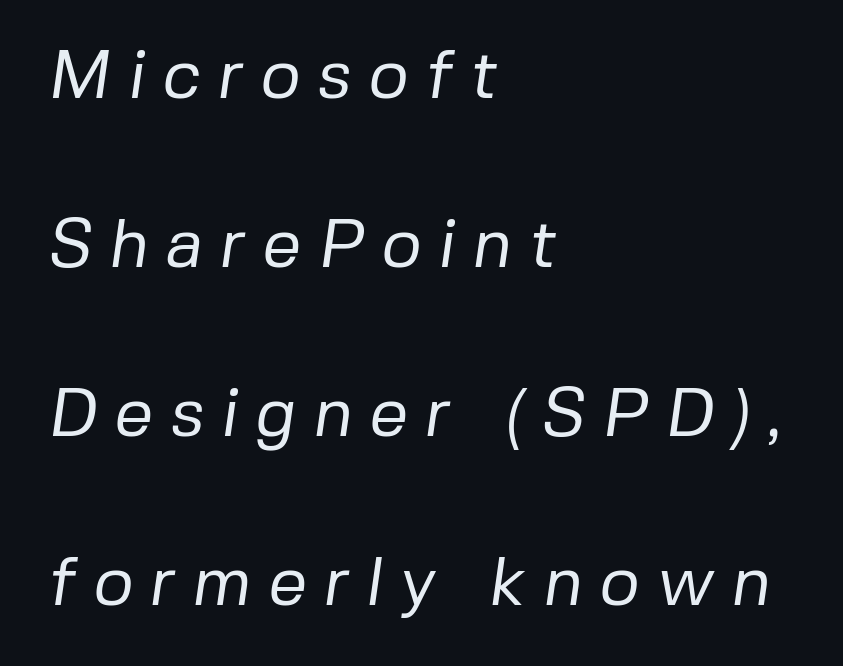
The baseline area is clear. Loosely led — the rows are spread out. Each line starts at the same left margin while the right side varies. The font sits on the lighter half of the weight spectrum, regular included. Nothing sits at the stroke ends, so this counts as sans-serif. The passage shown is typed in a proportional face where columns would drift.
